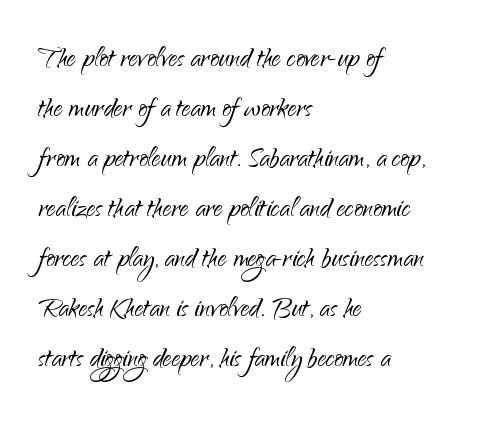
The image shows 35 px light sans-serif type; set left-aligned, normal line spacing (1.43x), normal letter spacing, not underlined; low stroke contrast and a small x-height.
